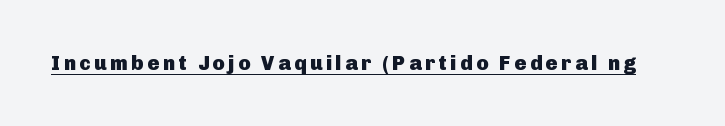
The font's upright variant was chosen for this text. The typesetting leans heavy: a genuine bold. Notice how a bar underscores the lettering throughout.
